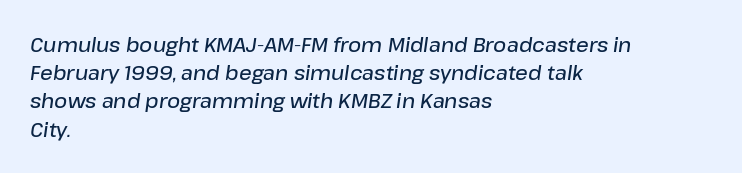
The image shows 20 px text type, italic (leaning right); set left-aligned, normal line spacing (1.41x), normal letter spacing, not underlined.
